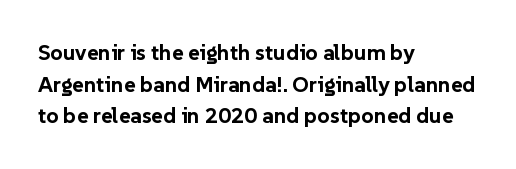
Beneath every word, the page is bare. Successive baselines arrive at the customary interval. It's the straight-up-and-down kind of type. Which margin do the lines hug? The left one — the right edge is uneven. Thick stems and heavy bowls — unmistakably bold.
